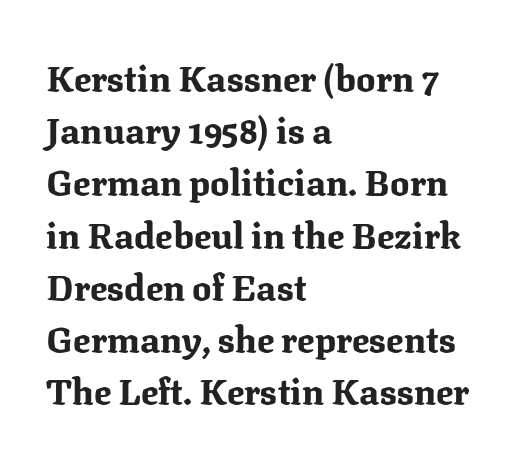
The image shows 36 px bold serif type, upright; set left-aligned, normal line spacing (1.45x), normal letter spacing, not underlined; medium stroke contrast and a medium x-height.
